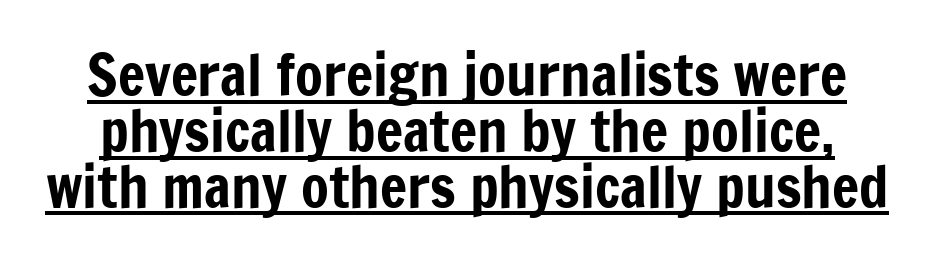
The image shows 57 px condensed sans-serif type, upright; set tight line spacing (0.98x), normal letter spacing, underlined; low stroke contrast and a medium x-height.
